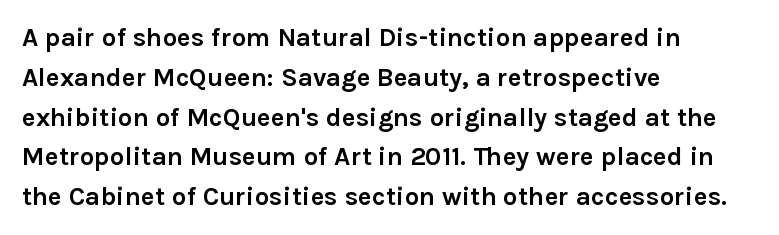
The image shows 26 px bold type, upright; set left-aligned, normal line spacing (1.53x), normal letter spacing, not underlined.
